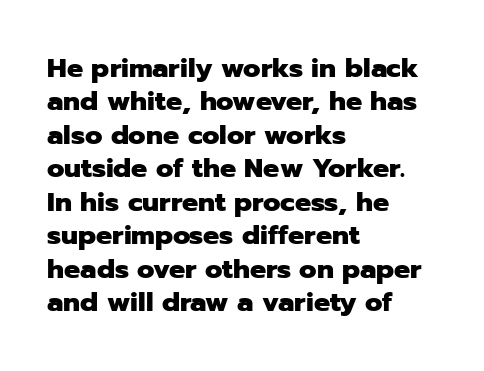
Q: Is the text bold? A: Yes.
Q: Is the text italic (slanted)? A: No, it is upright.
Q: Is the text underlined? A: No.
Q: How is the paragraph aligned? A: Left-aligned.
Q: Is the spacing between letters normal or unusually wide? A: Normal.
